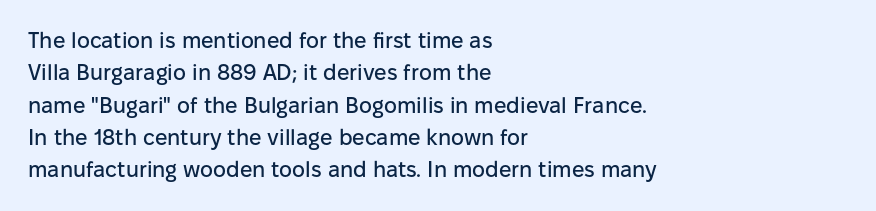
{"italic": "no", "underline": "no", "align": "left", "line_spacing": "normal", "line_spacing_ratio": 1.47, "letter_spacing": "normal", "letter_spacing_em": 0.0, "glyph_px": 22}
